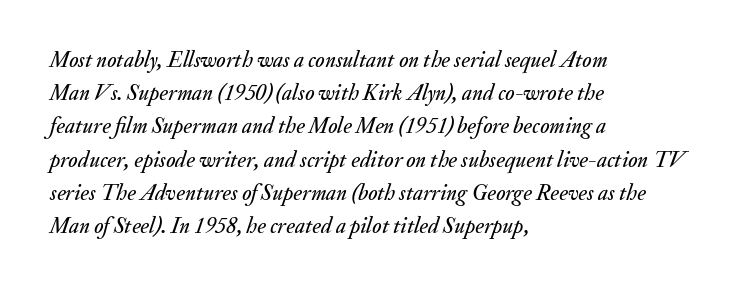
{"italic": "yes", "lean": "right", "slant_degrees": 20, "underline": "no", "align": "left", "line_spacing": "normal", "line_spacing_ratio": 1.51, "letter_spacing": "normal", "letter_spacing_em": 0.0, "glyph_px": 22}
